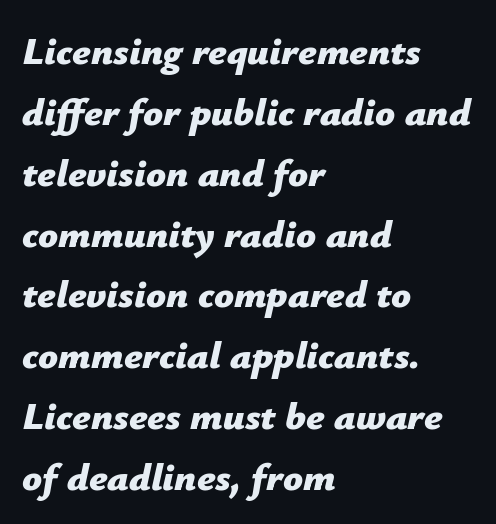
{"italic": "yes", "lean": "right", "slant_degrees": 12, "bold": "yes", "weight": "bold", "width": "normal", "stroke_contrast": "low", "x_height": "medium", "monospaced": "no", "underline": "no", "align": "left", "line_spacing": "normal", "line_spacing_ratio": 1.56, "letter_spacing": "normal", "letter_spacing_em": 0.0, "glyph_px": 39}
